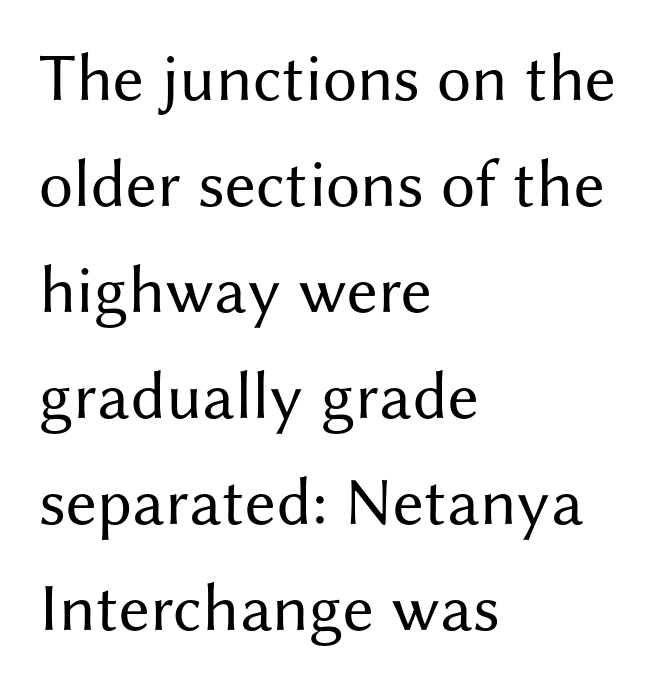
Q: Is the text bold? A: No.
Q: Is the text italic (slanted)? A: No, it is upright.
Q: Is the typeface a serif or a sans-serif typeface? A: Sans-serif.
Q: Is the text underlined? A: No.
Q: How is the paragraph aligned? A: Left-aligned.
Q: Is the spacing between letters normal or unusually wide? A: Normal.
Q: Is the spacing between lines tight, normal or loose? A: Normal.
Q: Width (condensed, normal, or wide)? A: Normal.
Q: Stroke contrast? A: Medium.
Q: x-height? A: Medium.
Q: Monospaced? A: No.
